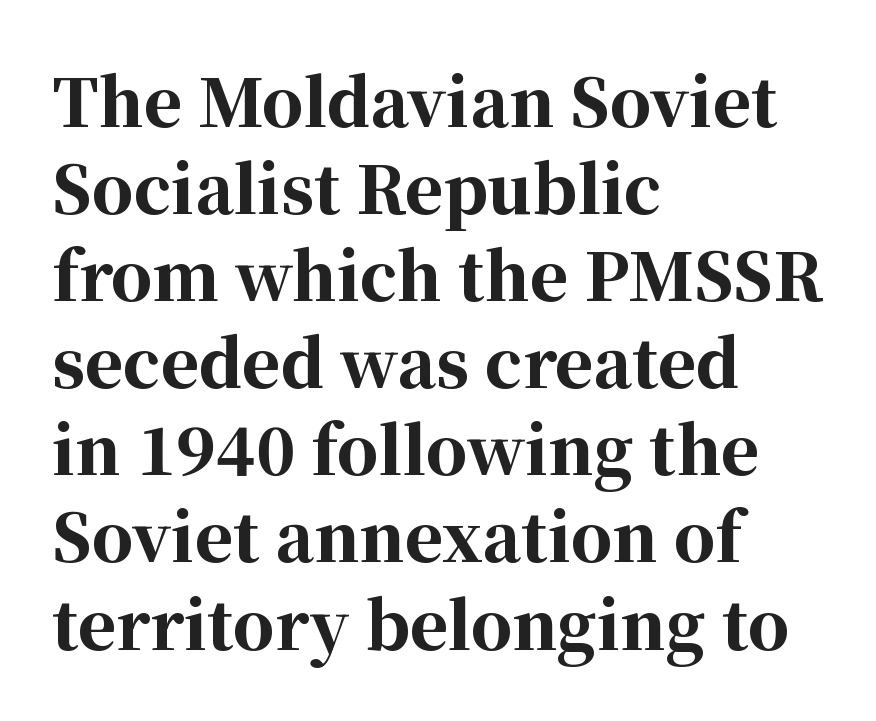
Q: Is the text bold? A: Yes.
Q: Is the text italic (slanted)? A: No, it is upright.
Q: Is the typeface a serif or a sans-serif typeface? A: Serif.
Q: Is the text underlined? A: No.
Q: How is the paragraph aligned? A: Left-aligned.
Q: Is the spacing between letters normal or unusually wide? A: Normal.
Q: Is the spacing between lines tight, normal or loose? A: Normal.
Q: Width (condensed, normal, or wide)? A: Normal.
Q: Stroke contrast? A: High.
Q: x-height? A: Medium.
Q: Monospaced? A: No.
